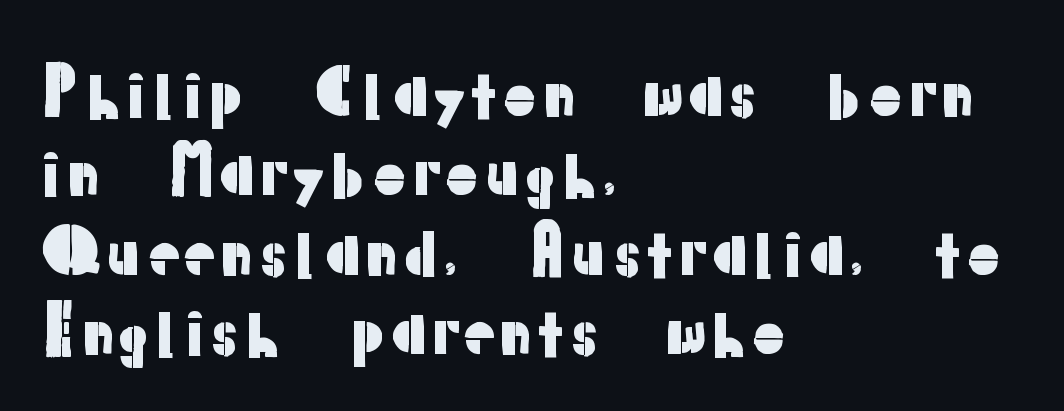
{"serif": "no", "italic": "no", "width": "normal", "stroke_contrast": "low", "x_height": "medium", "monospaced": "no", "underline": "no", "align": "left", "line_spacing_ratio": 1.24, "letter_spacing": "normal", "letter_spacing_em": 0.0, "glyph_px": 64}
